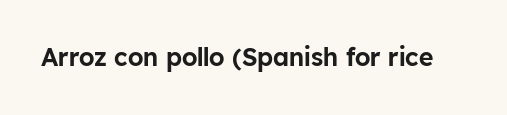
The image shows 25 px text type, upright; set normal letter spacing, not underlined.
